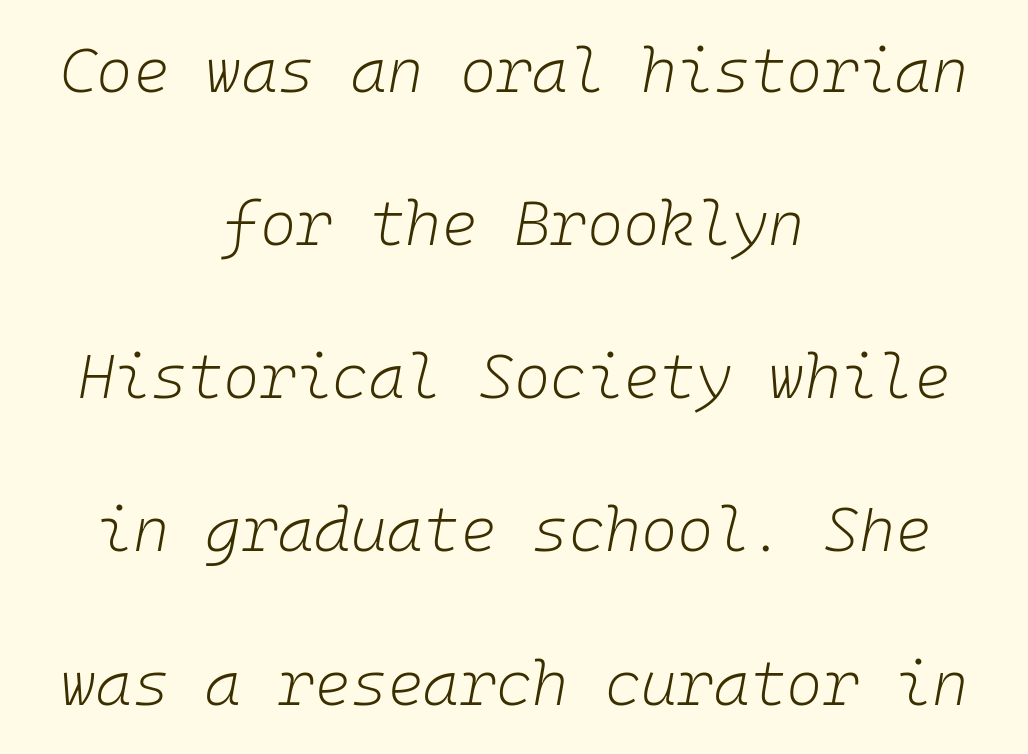
{"italic": "yes", "lean": "right", "slant_degrees": 10, "bold": "no", "weight": "light", "width": "normal", "stroke_contrast": "low", "x_height": "medium", "monospaced": "yes", "underline": "no", "align": "center", "line_spacing": "loose", "line_spacing_ratio": 2.47, "letter_spacing": "normal", "letter_spacing_em": 0.0, "glyph_px": 62}
